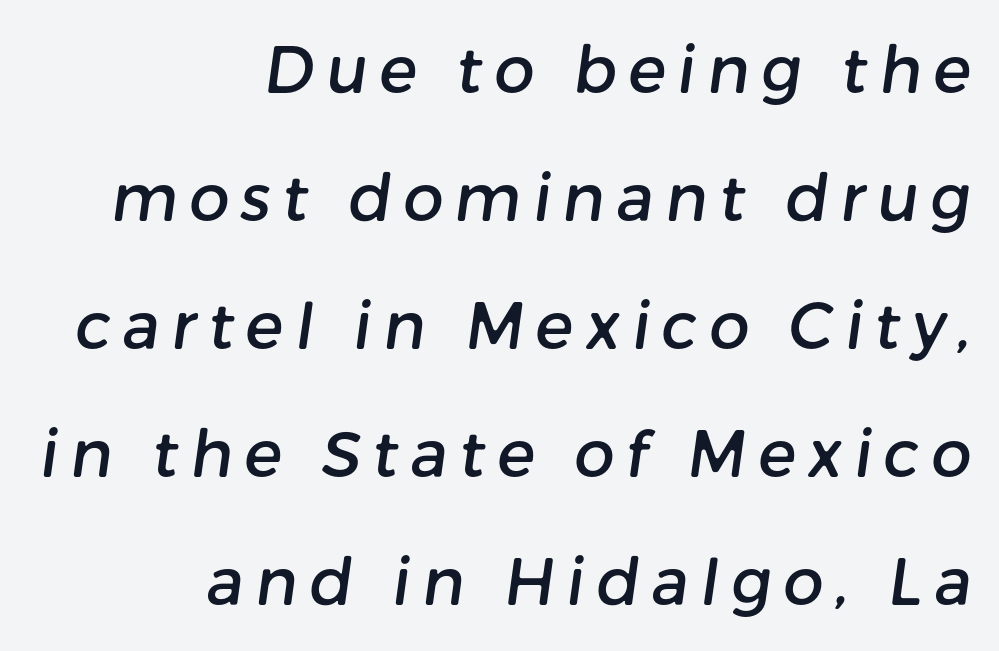
The face used here is proportionally spaced, like ordinary book or web type. Words float on clear page, feet unadorned. Is this a sans? Yes — the strokes have no serifs. The passage is arranged like a letterhead date or caption credit — flush right. Loosely led — the rows are spread out.
